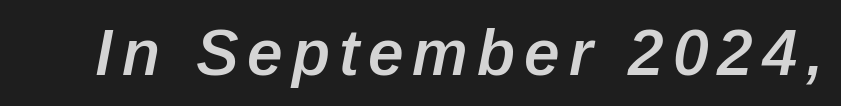
Think of a printed novel: that variable character pitch is what you see here. Letters rest on an invisible, unmarked baseline. Quick note: italic. Typesetter's note: demi weight, one step under bold.
